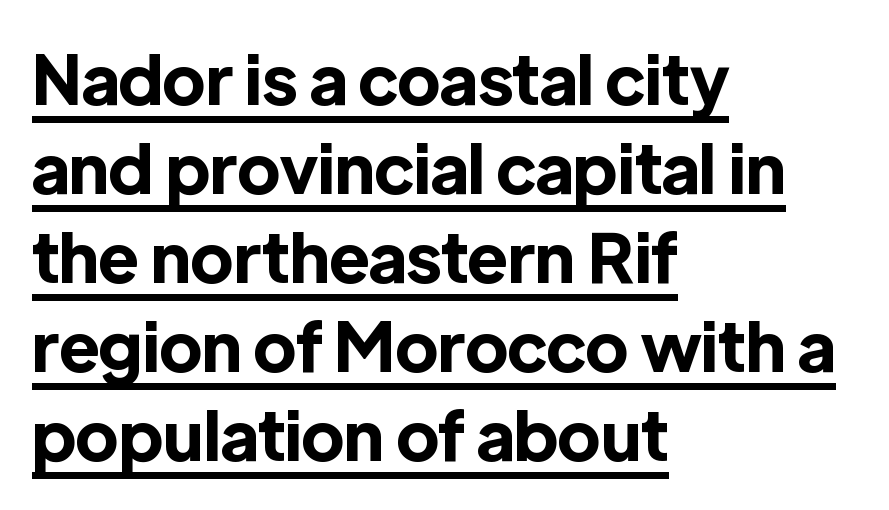
{"serif": "no", "italic": "no", "bold": "yes", "weight": "bold", "width": "normal", "x_height": "medium", "monospaced": "no", "underline": "yes", "align": "left", "line_spacing": "normal", "line_spacing_ratio": 1.31, "letter_spacing": "normal", "letter_spacing_em": 0.0, "glyph_px": 68}
